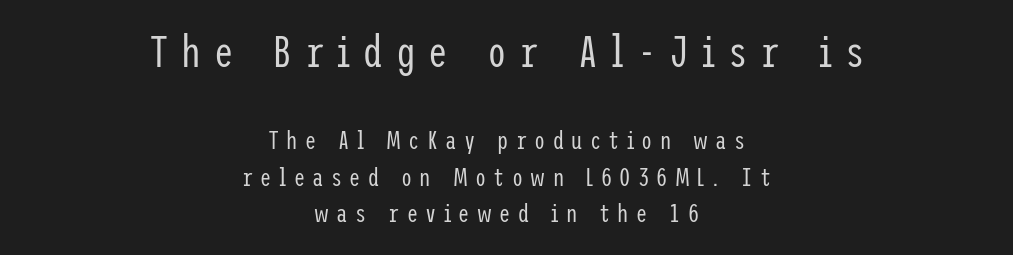
Q: Is the text bold? A: No.
Q: Is the text italic (slanted)? A: No, it is upright.
Q: Is the typeface a serif or a sans-serif typeface? A: Sans-serif.
Q: Is the text underlined? A: No.
Q: How is the paragraph aligned? A: Centered.
Q: Is the spacing between letters normal or unusually wide? A: Unusually wide.
Q: Is the spacing between lines tight, normal or loose? A: Normal.
Q: Which block of text is set in a larger size, the first (top) or the second (bottom)? A: The first (top) one.
Q: Width (condensed, normal, or wide)? A: Condensed.
Q: Stroke contrast? A: Low.
Q: x-height? A: Medium.
